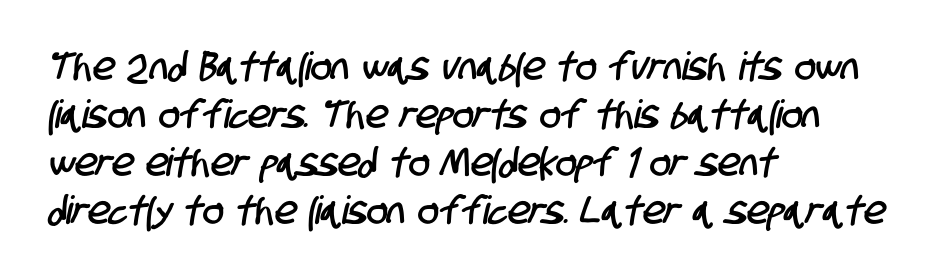
The image shows 39 px condensed sans-serif type; set left-aligned, line spacing 1.23x, normal letter spacing, not underlined; low stroke contrast and a large x-height.
